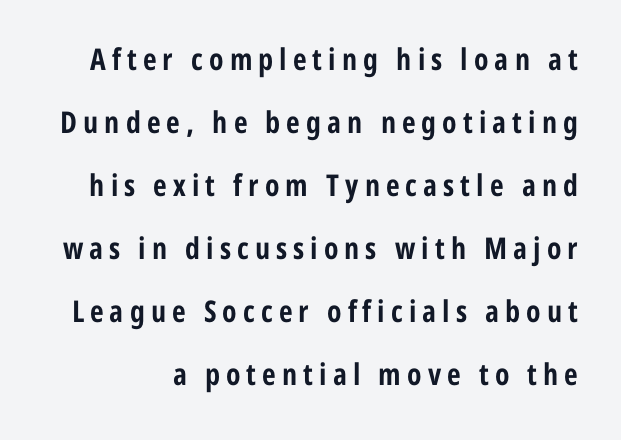
{"serif": "no", "italic": "no", "bold": "yes", "weight": "bold", "width": "condensed", "stroke_contrast": "low", "x_height": "medium", "monospaced": "no", "underline": "no", "line_spacing": "loose", "line_spacing_ratio": 2.1, "letter_spacing": "wide", "letter_spacing_em": 0.2, "glyph_px": 30}
